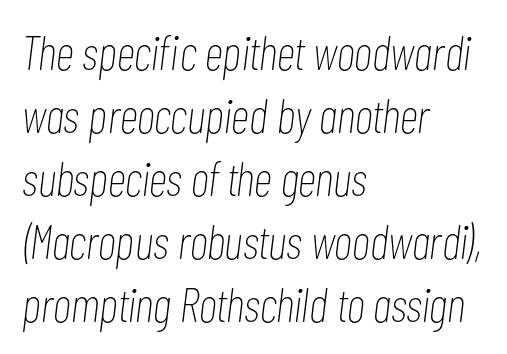
Q: Is the text bold? A: No.
Q: Is the text italic (slanted)? A: Yes, it leans right by about 7 degrees.
Q: Is the text underlined? A: No.
Q: How is the paragraph aligned? A: Left-aligned.
Q: Is the spacing between letters normal or unusually wide? A: Normal.
Q: Is the spacing between lines tight, normal or loose? A: Normal.
Q: Width (condensed, normal, or wide)? A: Condensed.
Q: Stroke contrast? A: Low.
Q: x-height? A: Medium.
Q: Monospaced? A: No.
